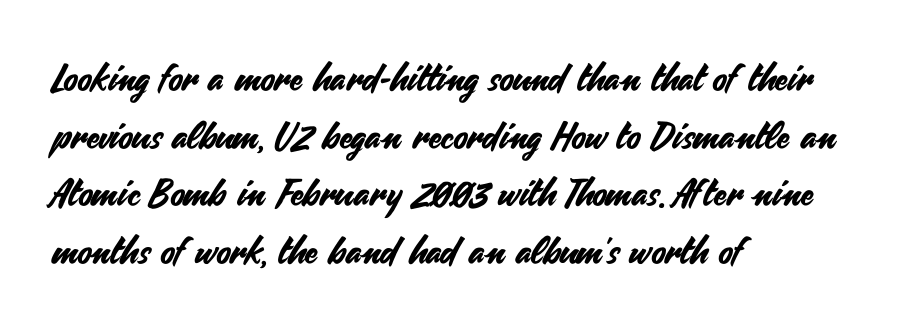
Spacing between characters is what you'd get straight out of the box. The rendering shows plain stroke endings on the letterforms — a sans-serif design. Casual observation: everything's shoved over to the left. Rule under the text: the space is simply empty. Character widths vary here, with narrow letters taking less room than wide ones.
